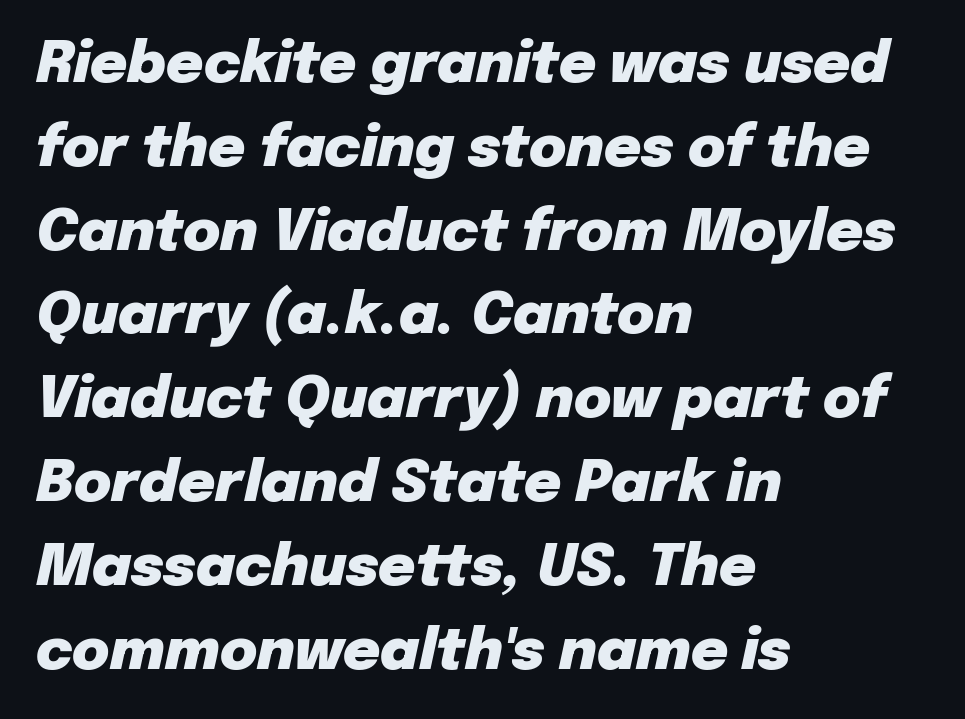
The whole block is typeset with a tilt. Short note: letters normally spaced. Proportional: the letters do not fall into vertical columns. The characters look thick and weighty, a clear bold. The compositor pushed each line to the left boundary.
